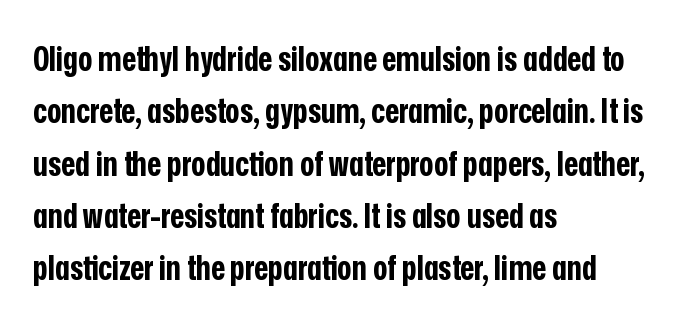
{"serif": "no", "italic": "no", "bold": "yes", "weight": "bold", "width": "condensed", "stroke_contrast": "low", "x_height": "medium", "monospaced": "no", "underline": "no", "align": "left", "line_spacing": "normal", "line_spacing_ratio": 1.54, "letter_spacing": "normal", "letter_spacing_em": 0.0, "glyph_px": 34}
